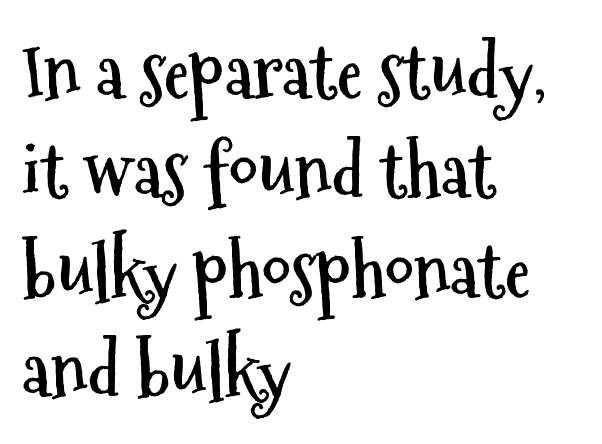
Q: Is the text bold? A: Yes.
Q: Is the text italic (slanted)? A: No, it is upright.
Q: Is the typeface a serif or a sans-serif typeface? A: Sans-serif.
Q: Is the text underlined? A: No.
Q: How is the paragraph aligned? A: Left-aligned.
Q: Is the spacing between letters normal or unusually wide? A: Normal.
Q: Is the spacing between lines tight, normal or loose? A: Normal.
Q: Width (condensed, normal, or wide)? A: Condensed.
Q: Stroke contrast? A: Medium.
Q: x-height? A: Medium.
Q: Monospaced? A: No.
